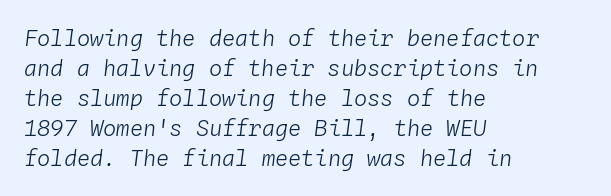
Horizontal bands of white between lines are of average thickness. Inter-character spacing is left at the font's built-in metrics. A typesetter would mark this as italic. Unbolded letterforms with no extra heft. Is the block centered? No — it sits flush against the left margin. The specimen omits any rule beneath the text block's lines.
